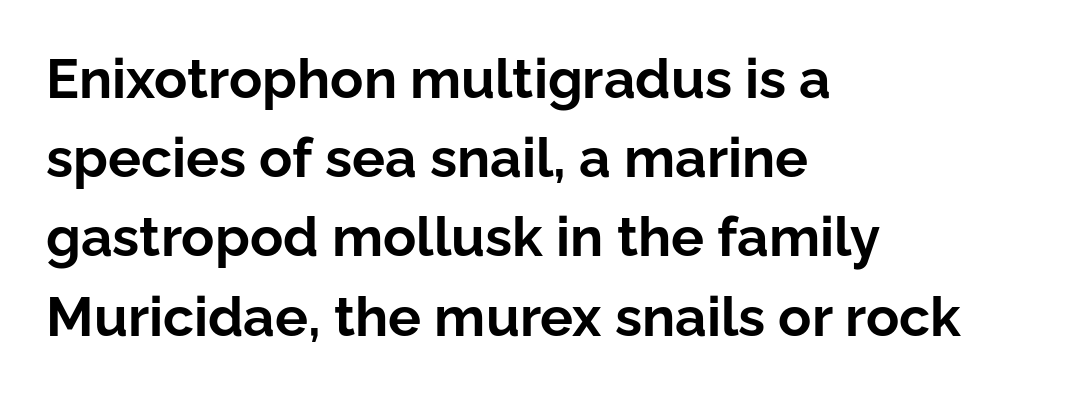
Summary of weight: heavy, a full bold. Honestly, the letter spacing is just normal — you wouldn't notice it. Has an underline been added? It has not. Casual observation: everything's shoved over to the left. A typesetter would call this proportional, since set widths differ per character.
